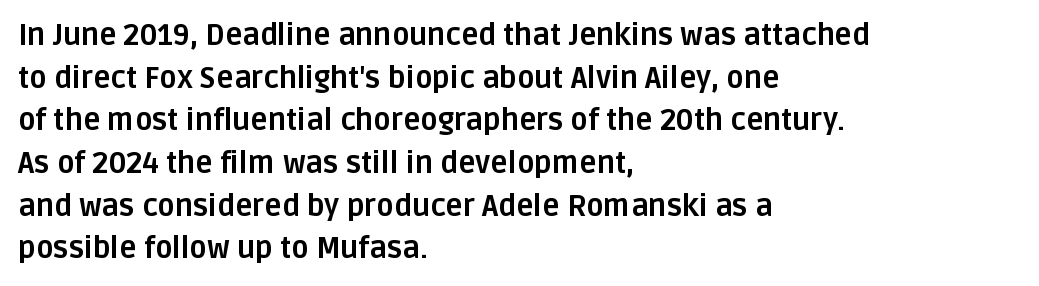
{"serif": "no", "italic": "no", "bold": "yes", "weight": "bold", "width": "normal", "stroke_contrast": "low", "x_height": "large", "monospaced": "no", "underline": "no", "align": "left", "line_spacing": "normal", "line_spacing_ratio": 1.47, "letter_spacing": "normal", "letter_spacing_em": 0.0, "glyph_px": 29}
